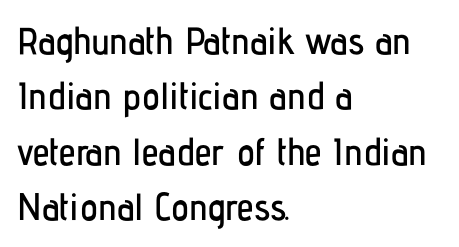
Q: Is the text italic (slanted)? A: No, it is upright.
Q: Is the typeface a serif or a sans-serif typeface? A: Sans-serif.
Q: Is the text underlined? A: No.
Q: How is the paragraph aligned? A: Left-aligned.
Q: Is the spacing between letters normal or unusually wide? A: Normal.
Q: Is the spacing between lines tight, normal or loose? A: Normal.
Q: Width (condensed, normal, or wide)? A: Condensed.
Q: Stroke contrast? A: Low.
Q: x-height? A: Medium.
Q: Monospaced? A: No.
